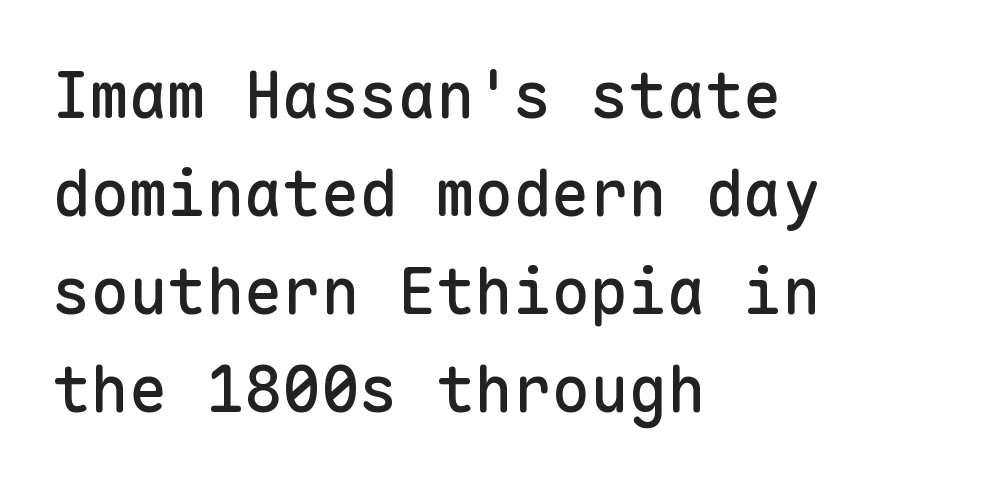
The image shows 64 px sans-serif type, upright, monospaced; set left-aligned, normal line spacing (1.53x), normal letter spacing, not underlined; low stroke contrast and a medium x-height.
